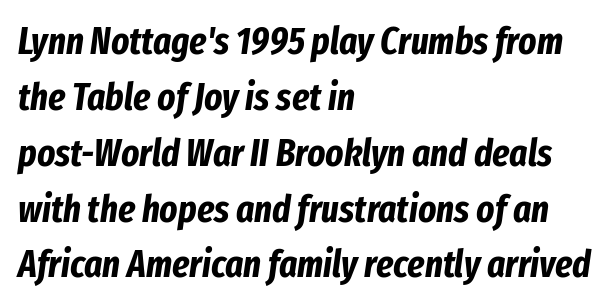
The image shows 38 px bold, condensed type, italic (leaning right); set left-aligned, normal line spacing (1.47x), normal letter spacing, not underlined; low stroke contrast and a medium x-height.
